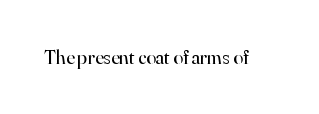
{"italic": "no", "bold": "no", "underline": "no", "letter_spacing": "normal", "letter_spacing_em": 0.0, "glyph_px": 20}
